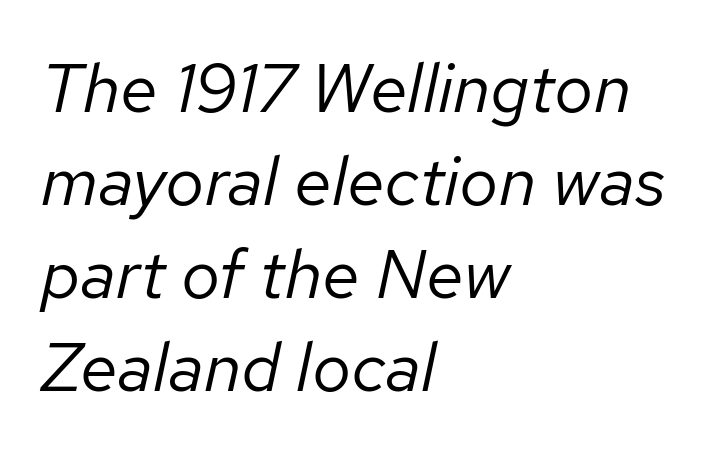
Q: Is the text bold? A: No.
Q: Is the text italic (slanted)? A: Yes, it leans right by about 12 degrees.
Q: Is the text underlined? A: No.
Q: How is the paragraph aligned? A: Left-aligned.
Q: Is the spacing between letters normal or unusually wide? A: Normal.
Q: Is the spacing between lines tight, normal or loose? A: Normal.
Q: Width (condensed, normal, or wide)? A: Normal.
Q: Stroke contrast? A: Low.
Q: x-height? A: Medium.
Q: Monospaced? A: No.
